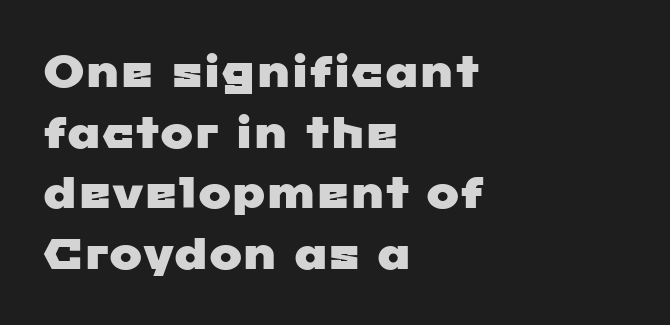
Q: Is the typeface a serif or a sans-serif typeface? A: Sans-serif.
Q: Is the text underlined? A: No.
Q: How is the paragraph aligned? A: Left-aligned.
Q: Is the spacing between letters normal or unusually wide? A: Normal.
Q: Is the spacing between lines tight, normal or loose? A: Normal.
Q: Width (condensed, normal, or wide)? A: Wide.
Q: Stroke contrast? A: Low.
Q: x-height? A: Medium.
Q: Monospaced? A: No.
